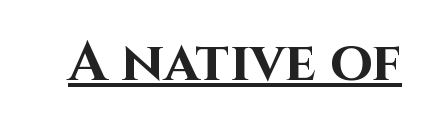
Q: Is the text bold? A: Yes.
Q: Is the text italic (slanted)? A: No, it is upright.
Q: Is the typeface a serif or a sans-serif typeface? A: Sans-serif.
Q: Is the text underlined? A: Yes.
Q: Is the spacing between letters normal or unusually wide? A: Normal.
Q: Width (condensed, normal, or wide)? A: Normal.
Q: Stroke contrast? A: High.
Q: x-height? A: Large.
Q: Monospaced? A: No.
